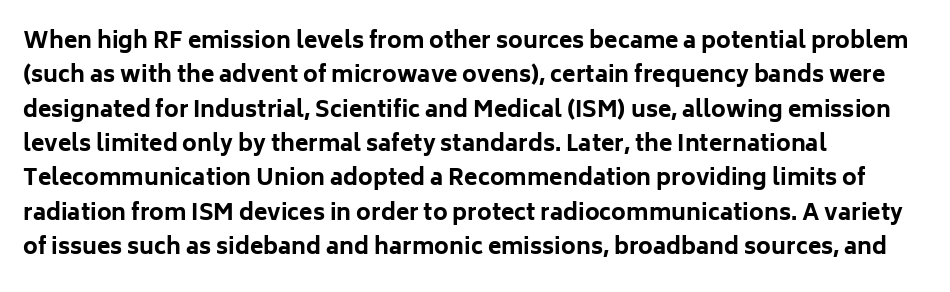
{"italic": "no", "bold": "yes", "underline": "no", "align": "left", "line_spacing": "normal", "line_spacing_ratio": 1.56, "letter_spacing": "normal", "letter_spacing_em": 0.0, "glyph_px": 22}
